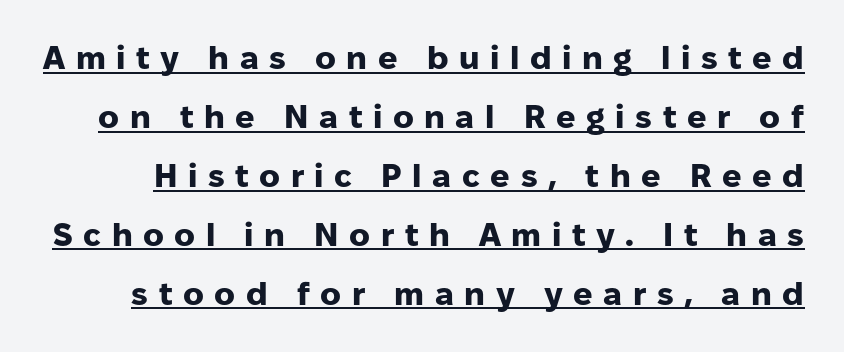
You could only call the tracking loose — the letters float apart. Caption: bold face, heavy strokes. Is this a fixed-width face? No — the glyphs have proportional, varying widths. This is sans-serif lettering, the kind often seen on screens and signage. Underlined type. This sample uses an upright cut, with every glyph sitting square on the baseline.
